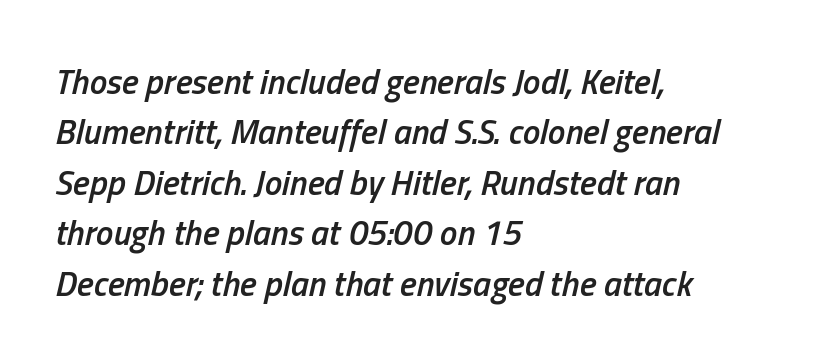
Horizontal bands of white between lines are of average thickness. The passage shown is semibold, sitting just below true bold. Descender tails drop into unmarked territory. Rendered with sloped, italic letterforms.
